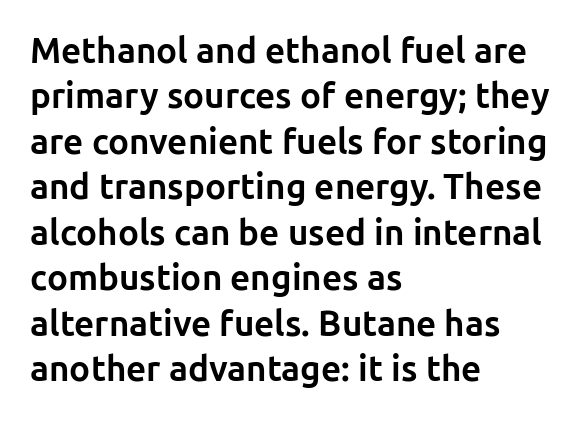
Bare-footed words on every line. The designer left line spacing at the default. Each word holds together tightly as a unit, with standard inter-letter gaps. Is there any slant? The stems are plumb. Here the designer chose a conventional face with non-uniform glyph widths.
